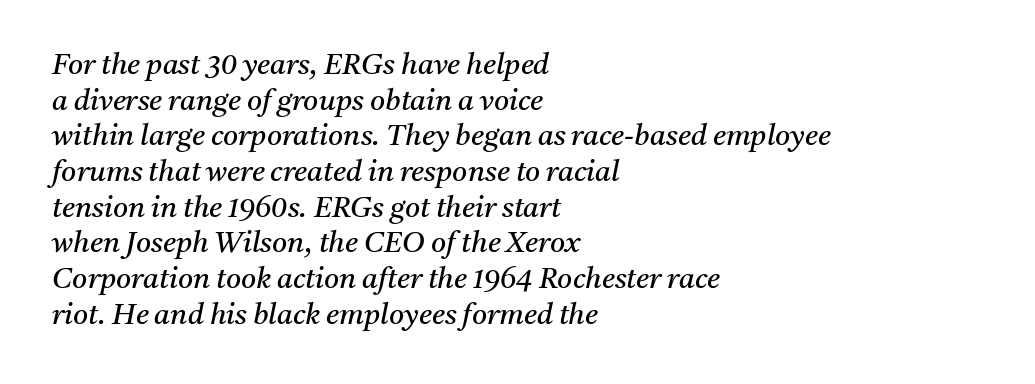
The image shows 29 px regular-weight serif type, italic (leaning right); set left-aligned, line spacing 1.23x, normal letter spacing, not underlined; medium stroke contrast and a medium x-height.
